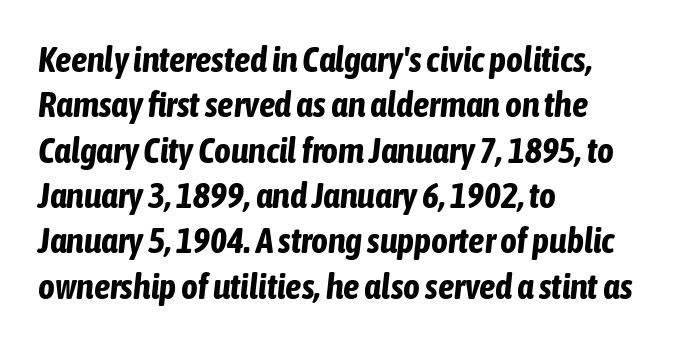
{"italic": "yes", "lean": "right", "slant_degrees": 6, "bold": "yes", "weight": "bold", "width": "condensed", "stroke_contrast": "low", "x_height": "medium", "monospaced": "no", "underline": "no", "align": "left", "line_spacing": "normal", "line_spacing_ratio": 1.26, "letter_spacing": "normal", "letter_spacing_em": 0.0, "glyph_px": 36}
